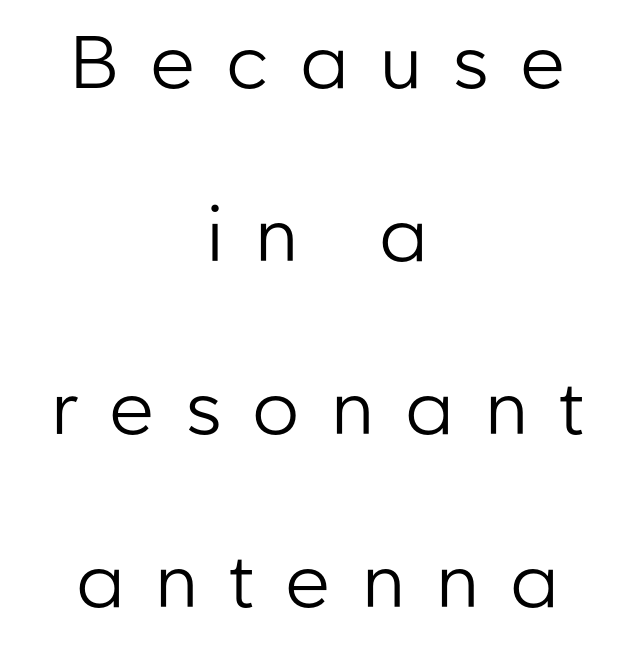
The image shows 74 px regular-weight sans-serif type, upright; set centered, loose line spacing (2.34x), unusually wide letter spacing (+0.42 em), not underlined; low stroke contrast and a medium x-height.
